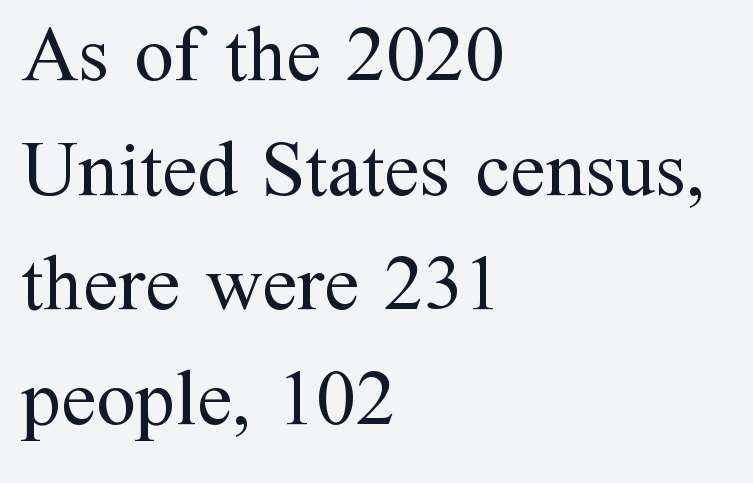
These lines stack with their left ends in a neat column. Glyph-to-glyph distance matches everyday printed text. Looks like regular typesetting: each glyph gets only the width it needs. A typesetter would mark this as roman, not italic. Counters stay open thanks to moderate or lighter strokes. No word sits above an underline.
